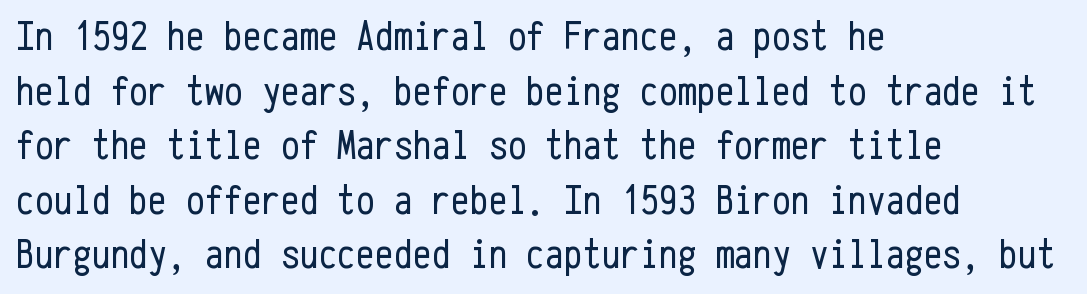
Stroke thickness stays within the range of a standard reading face or lighter. Spacing between characters is what you'd get straight out of the box. The typography opts for an upright posture over an oblique one. You can tell from the bare stems that sans-serif type was used. Notice how the passage keeps a crisp vertical edge on the left only.
